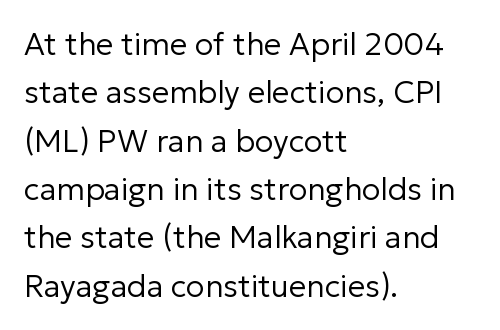
The image shows 31 px regular-weight sans-serif type, upright; set left-aligned, normal line spacing (1.56x), normal letter spacing, not underlined; low stroke contrast and a medium x-height.
